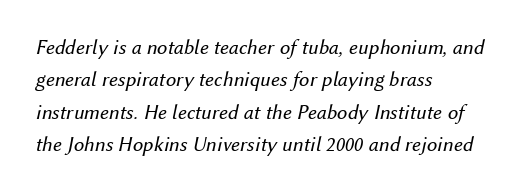
The strokes are not fattened; the text isn't bold. Only glyphs here, with clear space below each row. The passage shown leans; its letterforms are oblique. The lines in this sample share a left origin and differ only in where they stop. A typesetter would call this zero additional tracking.
